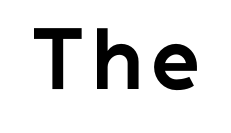
{"serif": "no", "italic": "no", "bold": "yes", "weight": "bold", "width": "normal", "stroke_contrast": "low", "x_height": "medium", "monospaced": "no", "underline": "no", "glyph_px": 76}
